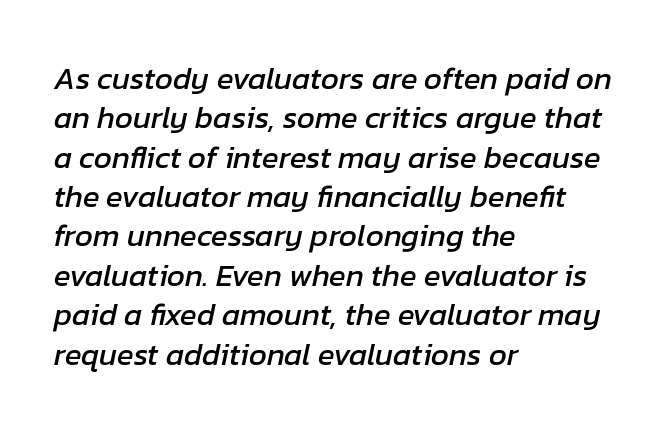
The image shows 31 px text type, italic (leaning right); set left-aligned, normal line spacing (1.27x), normal letter spacing, not underlined; low stroke contrast and a medium x-height.
